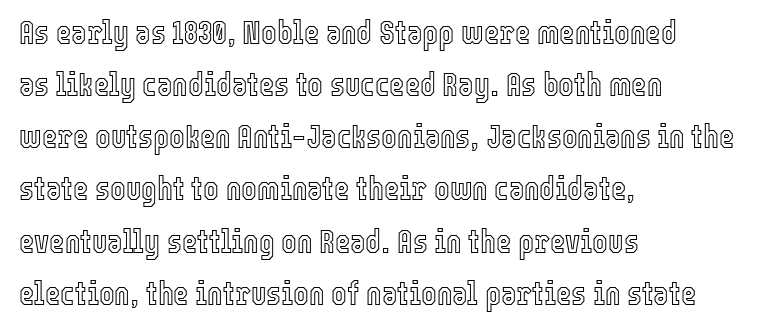
These lines are rendered in a variable-pitch font. Every row of glyphs begins at an identical x-position on the left. The vertical gap from one line to the next is medium. Only glyphs here, with clear space below each row. Nothing unusual about the tracking: characters are spaced as the font intends.
